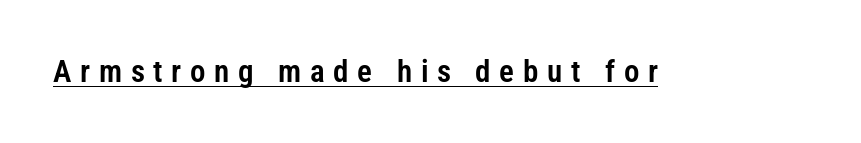
Q: Is the text italic (slanted)? A: No, it is upright.
Q: Is the typeface a serif or a sans-serif typeface? A: Sans-serif.
Q: Is the text underlined? A: Yes.
Q: Is the spacing between letters normal or unusually wide? A: Unusually wide.
Q: Width (condensed, normal, or wide)? A: Condensed.
Q: Stroke contrast? A: Low.
Q: x-height? A: Medium.
Q: Monospaced? A: No.
